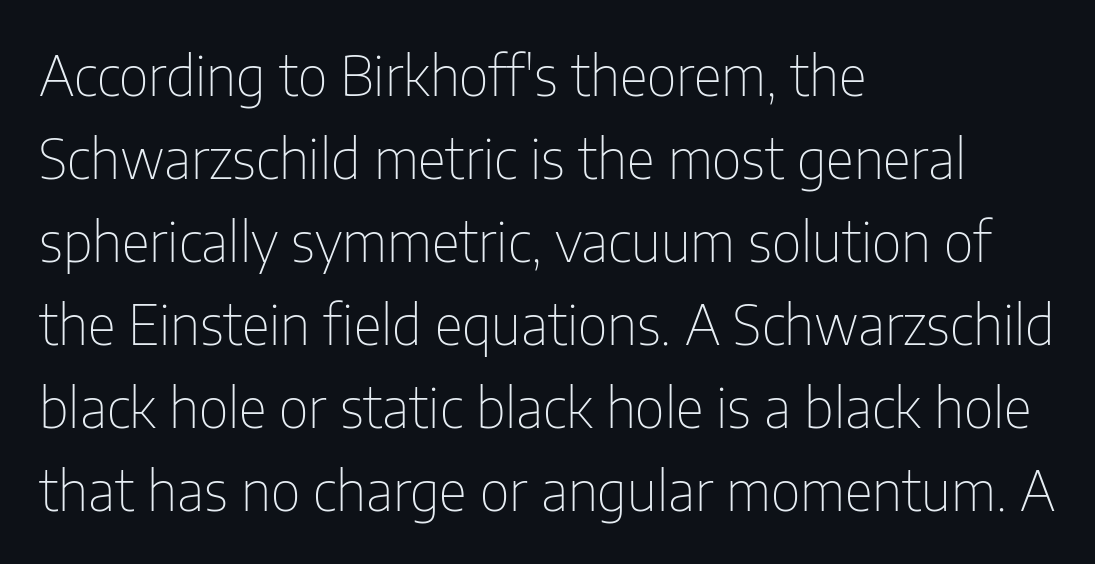
How would I describe the line gaps? Plain and ordinary. Each word holds together tightly as a unit, with standard inter-letter gaps. A bare baseline throughout the passage. The face used here is proportionally spaced, like ordinary book or web type. You can tell it's not italic because the verticals are truly vertical.
